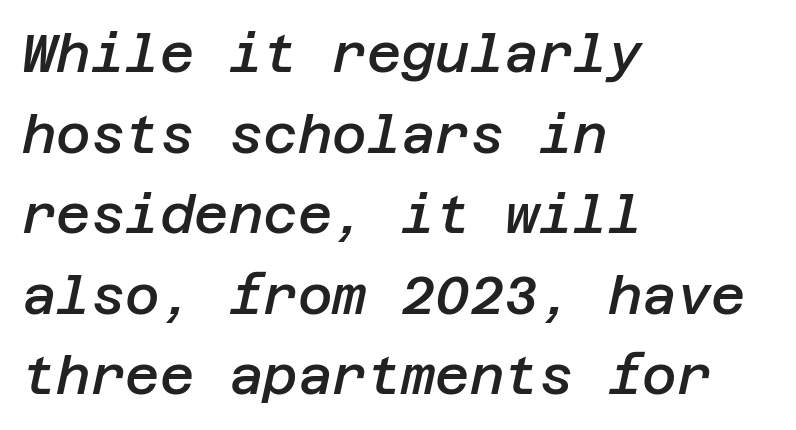
Q: Is the text bold? A: Semi-bold.
Q: Is the text italic (slanted)? A: Yes, it leans right by about 12 degrees.
Q: Is the text underlined? A: No.
Q: How is the paragraph aligned? A: Left-aligned.
Q: Is the spacing between letters normal or unusually wide? A: Normal.
Q: Is the spacing between lines tight, normal or loose? A: Normal.
Q: Width (condensed, normal, or wide)? A: Normal.
Q: Stroke contrast? A: Low.
Q: x-height? A: Large.
